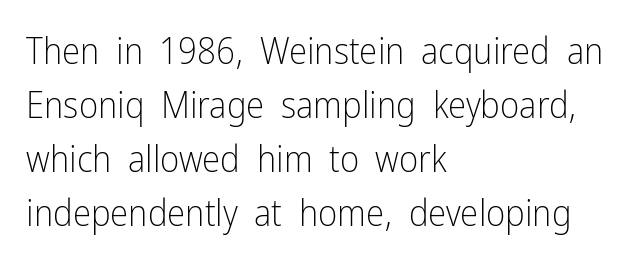
{"serif": "no", "italic": "no", "bold": "no", "weight": "light", "width": "condensed", "stroke_contrast": "low", "x_height": "medium", "monospaced": "no", "underline": "no", "align": "left", "line_spacing": "normal", "line_spacing_ratio": 1.46, "letter_spacing": "normal", "letter_spacing_em": 0.0, "glyph_px": 37}
